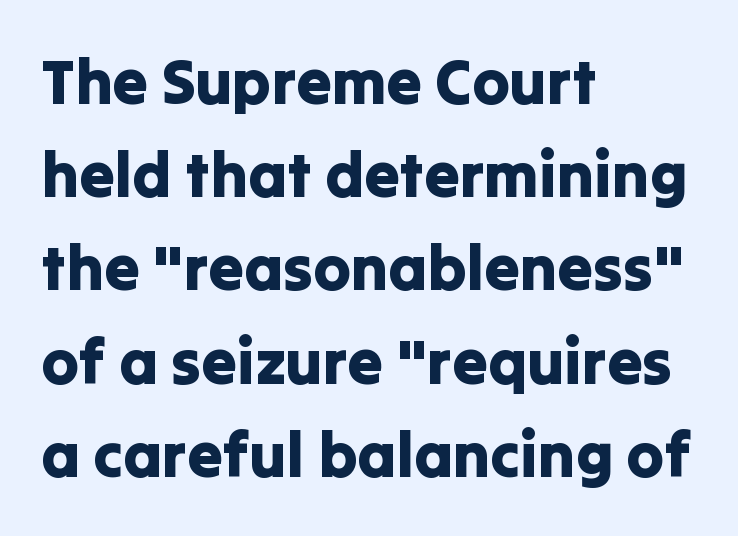
{"serif": "no", "italic": "no", "width": "normal", "stroke_contrast": "low", "x_height": "medium", "monospaced": "no", "underline": "no", "align": "left", "line_spacing": "normal", "line_spacing_ratio": 1.48, "letter_spacing": "normal", "letter_spacing_em": 0.0, "glyph_px": 63}
